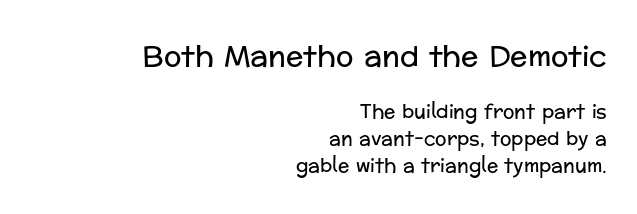
The image shows 29 px regular-weight sans-serif type, upright; set right-aligned, normal line spacing (1.41x), normal letter spacing, not underlined; the first (top) block is 1.53x larger; low stroke contrast and a medium x-height.
